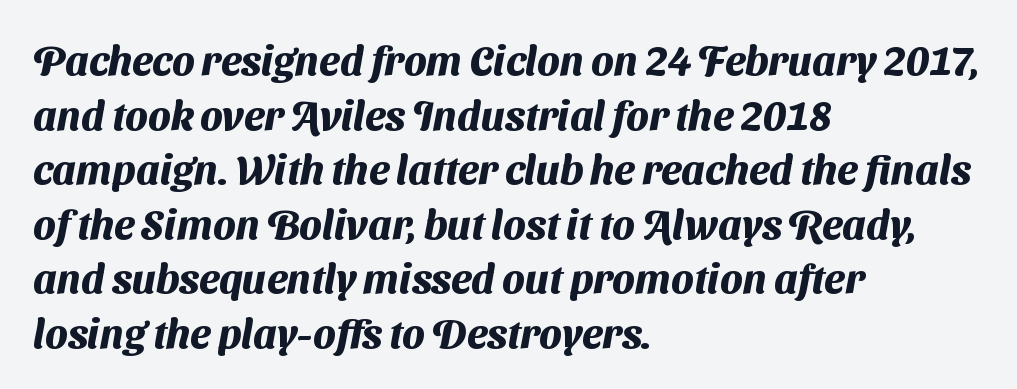
Character widths vary here, with narrow letters taking less room than wide ones. Words float on clear page, feet unadorned. Compared with an ordinary text face, these strokes are far heavier — a full bold. Grotesque or geometric, the face here clearly has no serifs. Rows of type keep a routine distance in the vertical direction.
